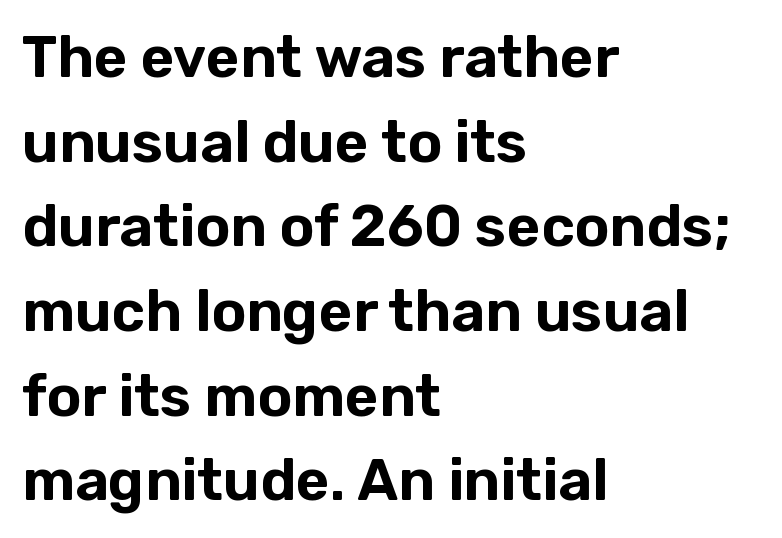
Q: Is the text italic (slanted)? A: No, it is upright.
Q: Is the typeface a serif or a sans-serif typeface? A: Sans-serif.
Q: Is the text underlined? A: No.
Q: How is the paragraph aligned? A: Left-aligned.
Q: Is the spacing between letters normal or unusually wide? A: Normal.
Q: Is the spacing between lines tight, normal or loose? A: Normal.
Q: Width (condensed, normal, or wide)? A: Normal.
Q: Stroke contrast? A: Low.
Q: x-height? A: Medium.
Q: Monospaced? A: No.
